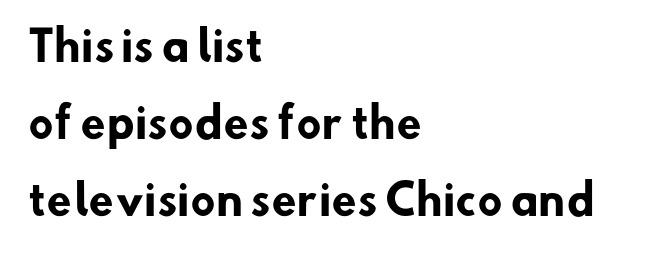
This rendering features lettering with no underline. One-word summary of the alignment: left. Spacing between characters is what you'd get straight out of the box. Pretty heavy lettering here — definitely bold. Observe the absence of serifs on each vertical stroke in this sample. The rendering uses natural spacing where letterforms have individual widths.
